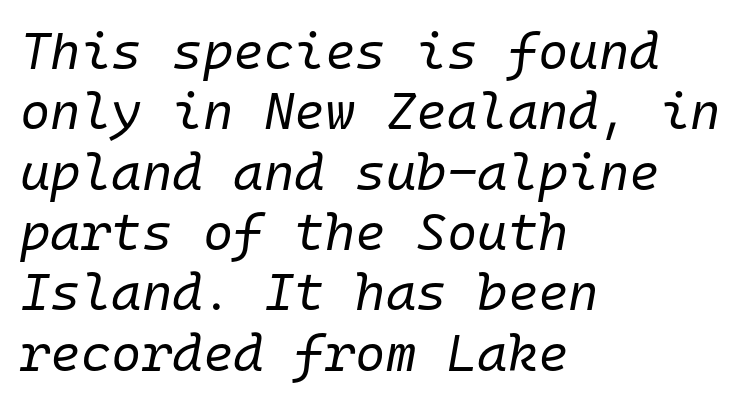
Q: Is the text bold? A: No.
Q: Is the text italic (slanted)? A: Yes, it leans right by about 10 degrees.
Q: Is the text underlined? A: No.
Q: How is the paragraph aligned? A: Left-aligned.
Q: Is the spacing between letters normal or unusually wide? A: Normal.
Q: Width (condensed, normal, or wide)? A: Normal.
Q: Stroke contrast? A: Low.
Q: x-height? A: Medium.
Q: Monospaced? A: Yes.
